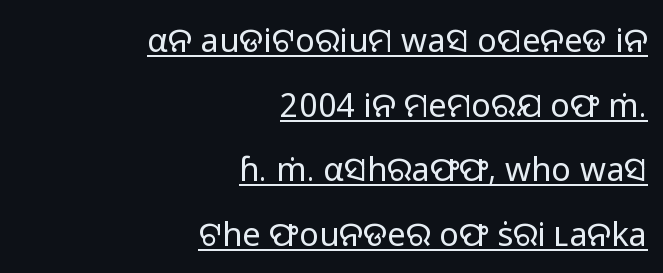
Q: Is the text bold? A: No.
Q: Is the text italic (slanted)? A: No, it is upright.
Q: Is the typeface a serif or a sans-serif typeface? A: Sans-serif.
Q: Is the text underlined? A: Yes.
Q: How is the paragraph aligned? A: Right-aligned.
Q: Is the spacing between letters normal or unusually wide? A: Normal.
Q: Is the spacing between lines tight, normal or loose? A: Loose.
Q: Width (condensed, normal, or wide)? A: Normal.
Q: Stroke contrast? A: Low.
Q: x-height? A: Medium.
Q: Monospaced? A: No.
